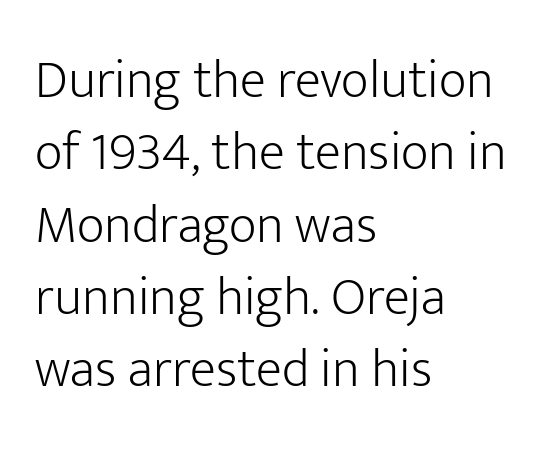
These lines are rendered in a variable-pitch font. Does extra space separate the letters? No, they use regular spacing. The lines sit at an ordinary, default distance from one another. The baseline area is clear. Ink coverage per letter is moderate at most.
